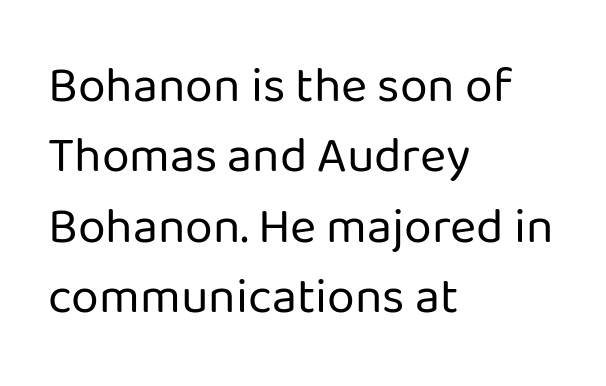
Q: Is the text bold? A: No.
Q: Is the text italic (slanted)? A: No, it is upright.
Q: Is the typeface a serif or a sans-serif typeface? A: Sans-serif.
Q: Is the text underlined? A: No.
Q: How is the paragraph aligned? A: Left-aligned.
Q: Is the spacing between letters normal or unusually wide? A: Normal.
Q: Is the spacing between lines tight, normal or loose? A: Normal.
Q: Width (condensed, normal, or wide)? A: Normal.
Q: Stroke contrast? A: Low.
Q: x-height? A: Medium.
Q: Monospaced? A: No.
